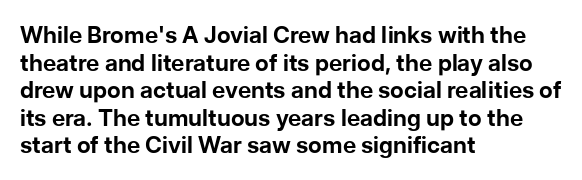
The letters stand upright; this is a roman face. Each word holds together tightly as a unit, with standard inter-letter gaps. Underline: absent. Notice how thick the strokes are: this is what a full bold looks like. The setting favours the left margin, as ordinary paragraphs usually do.
